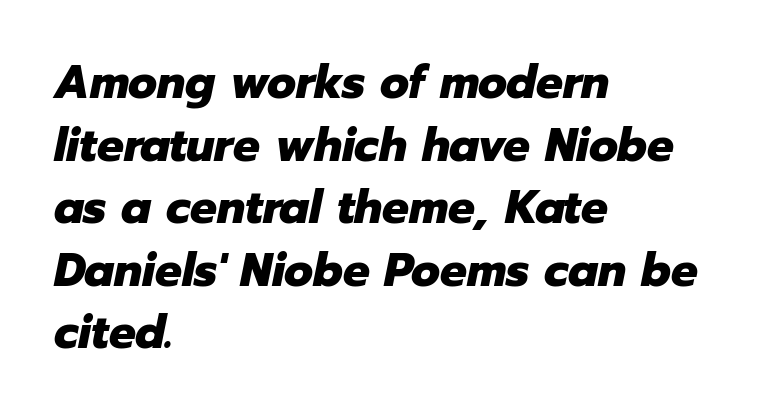
{"italic": "yes", "lean": "right", "slant_degrees": 12, "bold": "yes", "weight": "heavy", "width": "normal", "stroke_contrast": "low", "x_height": "medium", "monospaced": "no", "underline": "no", "align": "left", "line_spacing": "normal", "line_spacing_ratio": 1.33, "letter_spacing": "normal", "letter_spacing_em": 0.0, "glyph_px": 47}
